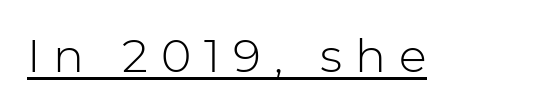
Q: Is the text bold? A: No.
Q: Is the text italic (slanted)? A: No, it is upright.
Q: Is the typeface a serif or a sans-serif typeface? A: Sans-serif.
Q: Is the text underlined? A: Yes.
Q: Is the spacing between letters normal or unusually wide? A: Unusually wide.
Q: Width (condensed, normal, or wide)? A: Normal.
Q: Stroke contrast? A: Low.
Q: x-height? A: Medium.
Q: Monospaced? A: No.
